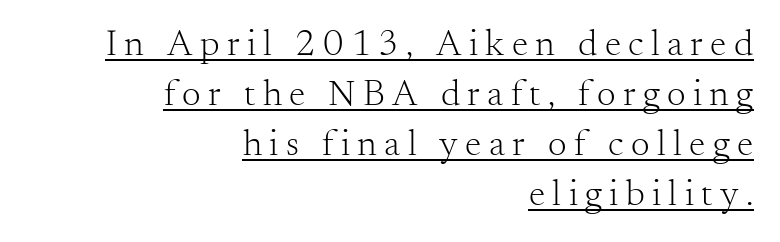
Q: Is the text bold? A: No.
Q: Is the text italic (slanted)? A: No, it is upright.
Q: Is the typeface a serif or a sans-serif typeface? A: Serif.
Q: Is the text underlined? A: Yes.
Q: How is the paragraph aligned? A: Right-aligned.
Q: Is the spacing between letters normal or unusually wide? A: Unusually wide.
Q: Is the spacing between lines tight, normal or loose? A: Normal.
Q: Width (condensed, normal, or wide)? A: Normal.
Q: Stroke contrast? A: Medium.
Q: x-height? A: Small.
Q: Monospaced? A: No.
